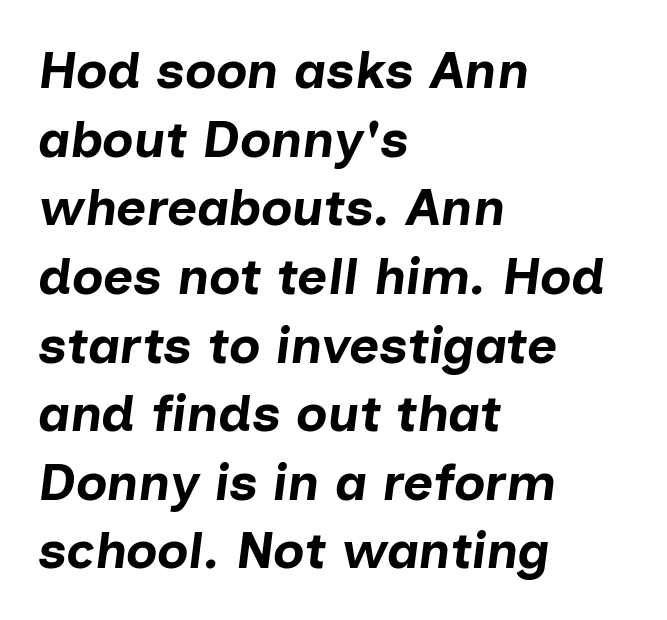
{"italic": "yes", "lean": "right", "slant_degrees": 7, "bold": "yes", "weight": "bold", "width": "normal", "stroke_contrast": "low", "x_height": "medium", "monospaced": "no", "underline": "no", "align": "left", "line_spacing": "normal", "line_spacing_ratio": 1.32, "letter_spacing": "normal", "letter_spacing_em": 0.0, "glyph_px": 52}
